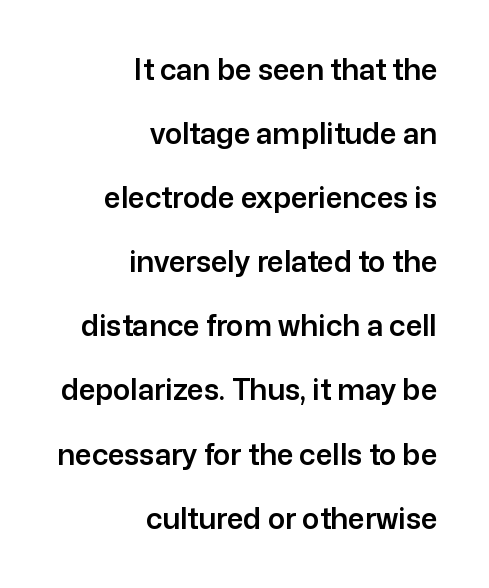
Q: Is the text italic (slanted)? A: No, it is upright.
Q: Is the typeface a serif or a sans-serif typeface? A: Sans-serif.
Q: Is the text underlined? A: No.
Q: How is the paragraph aligned? A: Right-aligned.
Q: Is the spacing between letters normal or unusually wide? A: Normal.
Q: Is the spacing between lines tight, normal or loose? A: Loose.
Q: Width (condensed, normal, or wide)? A: Normal.
Q: Stroke contrast? A: Low.
Q: x-height? A: Medium.
Q: Monospaced? A: No.
